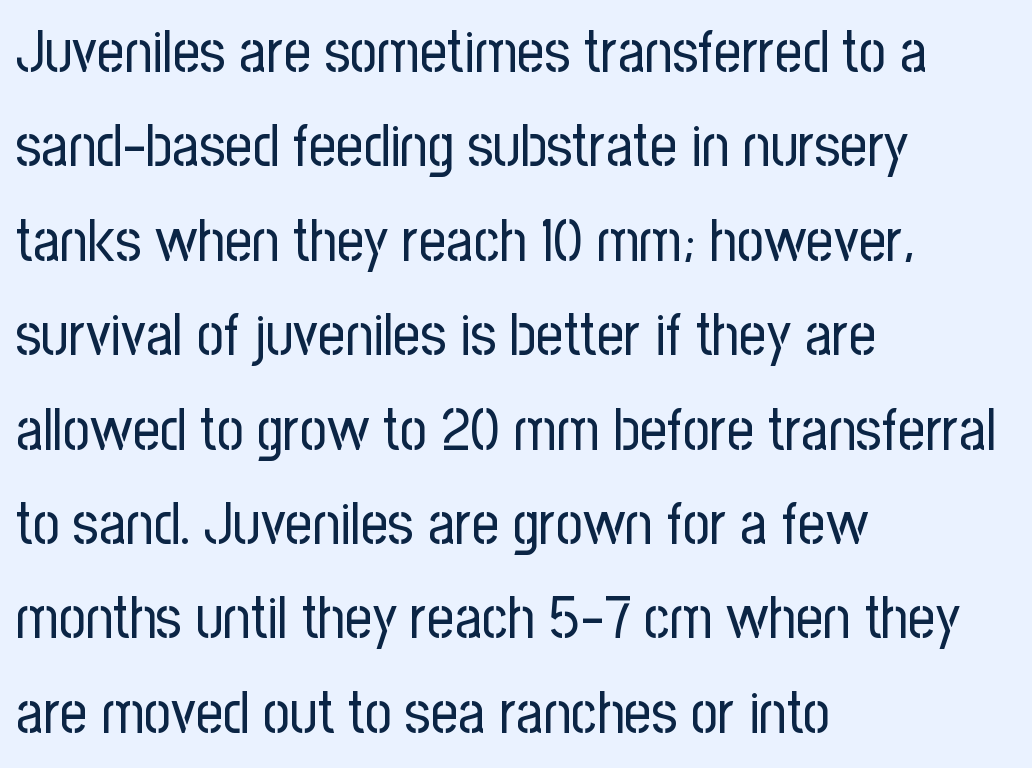
Leading matches the norm, producing a regular column. Descenders are the only things crossing below the line. This sample uses a sans-serif face. The tracking reads as untouched default to a designer's eye. Weight: regular or lighter. The axis of the letterforms is exactly vertical.
